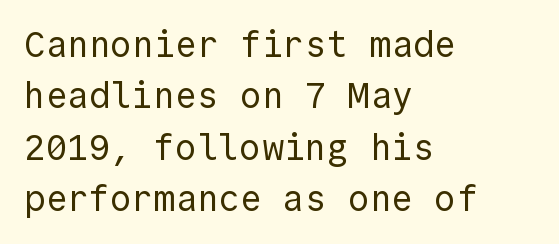
{"serif": "no", "italic": "no", "bold": "no", "weight": "regular", "width": "normal", "x_height": "medium", "monospaced": "yes", "underline": "no", "align": "left", "line_spacing": "normal", "line_spacing_ratio": 1.43, "letter_spacing": "normal", "letter_spacing_em": 0.0, "glyph_px": 36}
